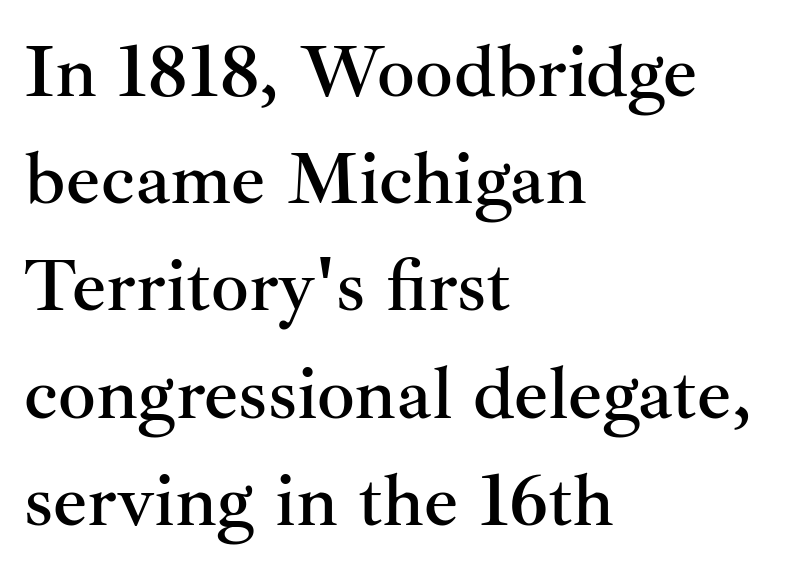
The image shows 75 px serif type, upright; set left-aligned, normal line spacing (1.43x), normal letter spacing, not underlined; medium stroke contrast and a small x-height.
